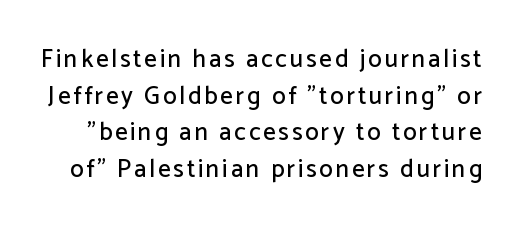
Q: Is the text italic (slanted)? A: No, it is upright.
Q: Is the text underlined? A: No.
Q: Is the spacing between lines tight, normal or loose? A: Normal.
